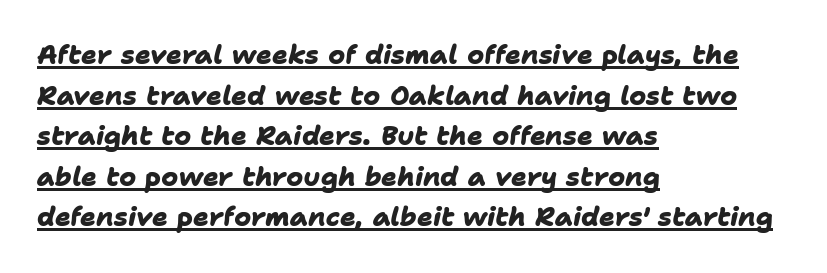
Q: Is the text bold? A: Yes.
Q: Is the text underlined? A: Yes.
Q: How is the paragraph aligned? A: Left-aligned.
Q: Is the spacing between letters normal or unusually wide? A: Normal.
Q: Is the spacing between lines tight, normal or loose? A: Normal.
